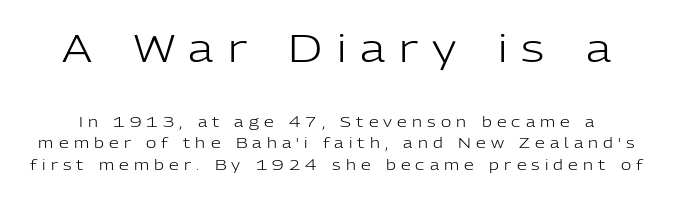
These lines sit exactly where default settings would place them. The type is letterspaced generously, with wide tracking. Regarding serifs, this sample does without them. Beneath every word, the page is bare. You could not count columns in this text — the font is proportionally spaced. Bigger letters appear in the top chunk; the bottom chunk is reduced.
